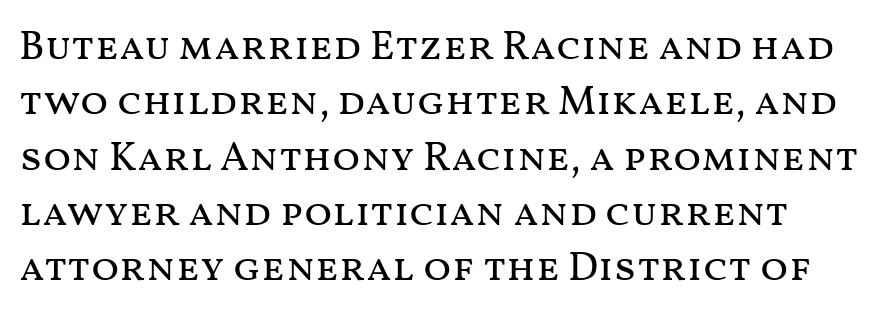
Q: Is the text bold? A: No.
Q: Is the text italic (slanted)? A: No, it is upright.
Q: Is the text underlined? A: No.
Q: Is the spacing between letters normal or unusually wide? A: Normal.
Q: Is the spacing between lines tight, normal or loose? A: Normal.
Q: Width (condensed, normal, or wide)? A: Wide.
Q: Stroke contrast? A: Medium.
Q: x-height? A: Medium.
Q: Monospaced? A: No.
